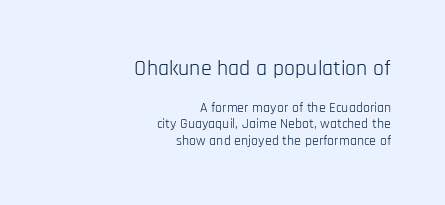
Compare the two chunks: the upper has the greater cap height. The strokes are not fattened; the text isn't bold. Default kerning and tracking; the words read as compact shapes. Notice how the passage keeps a crisp vertical edge on the right only. Quick note: underline off. This is roman type, the default non-slanted kind.
